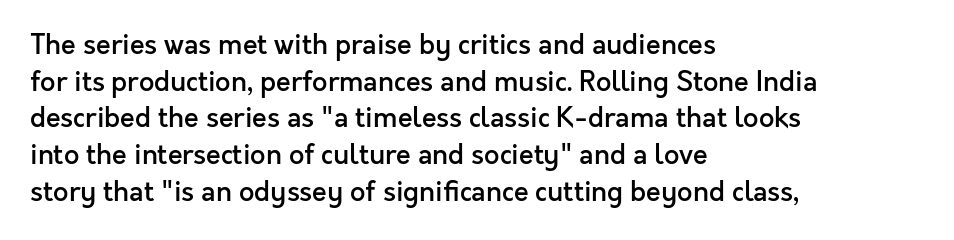
Q: Is the text bold? A: Semi-bold.
Q: Is the text italic (slanted)? A: No, it is upright.
Q: Is the text underlined? A: No.
Q: How is the paragraph aligned? A: Left-aligned.
Q: Is the spacing between letters normal or unusually wide? A: Normal.
Q: Is the spacing between lines tight, normal or loose? A: Normal.
